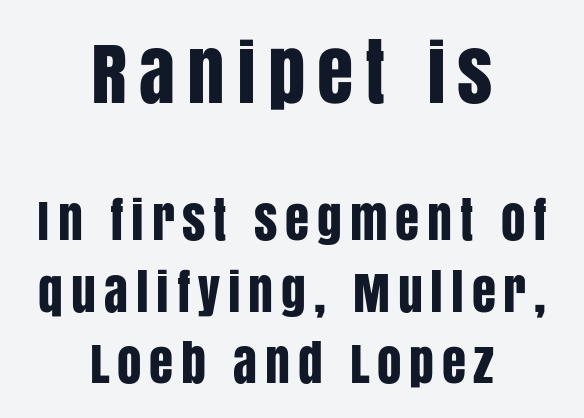
The image shows 74 px condensed sans-serif type, upright; set centered, normal line spacing (1.45x), not underlined; the first (top) block is 1.51x larger; low stroke contrast and a large x-height.
